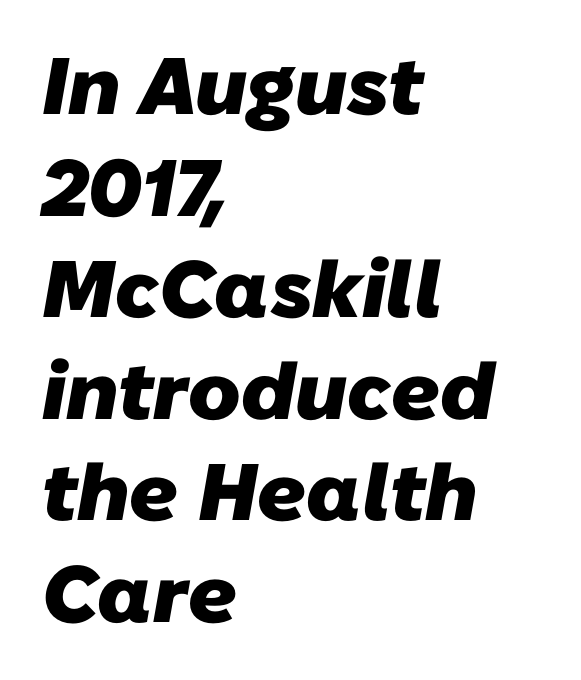
The image shows 80 px heavy sans-serif type; set left-aligned, normal line spacing (1.27x), normal letter spacing, not underlined; low stroke contrast and a medium x-height.
